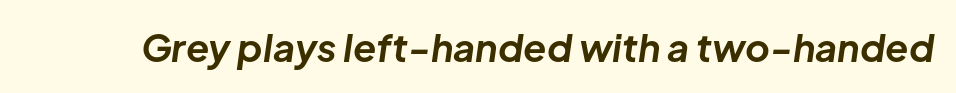
Quick note: italic. Bold? Absolutely — the strokes are thick and heavy. The gap between lines stays unmarked. Each word holds together tightly as a unit, with standard inter-letter gaps.
